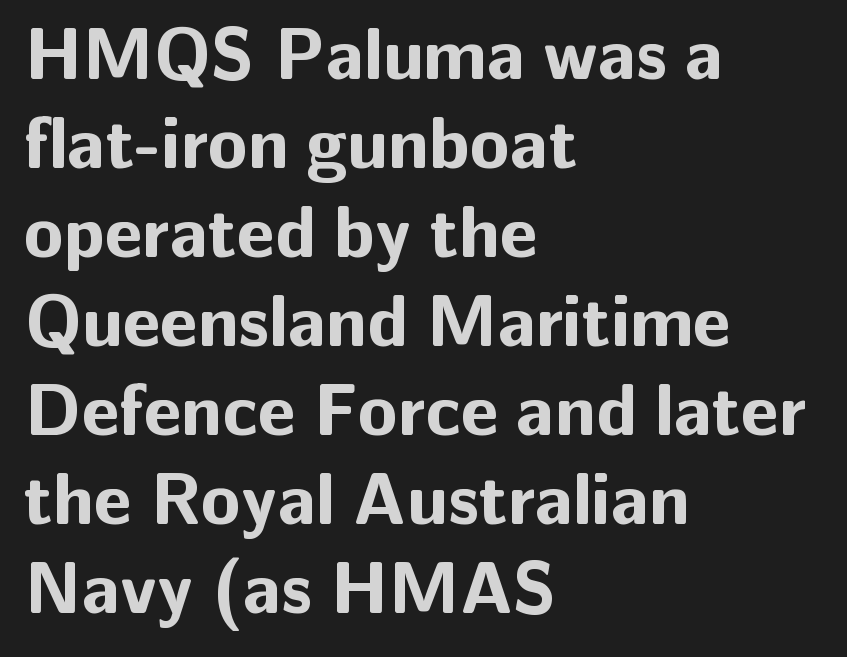
Notice how the stems are strictly vertical — no italics here. The face used here is proportionally spaced, like ordinary book or web type. The sample has been set heavy, in full bold. Bare-footed words on every line.
